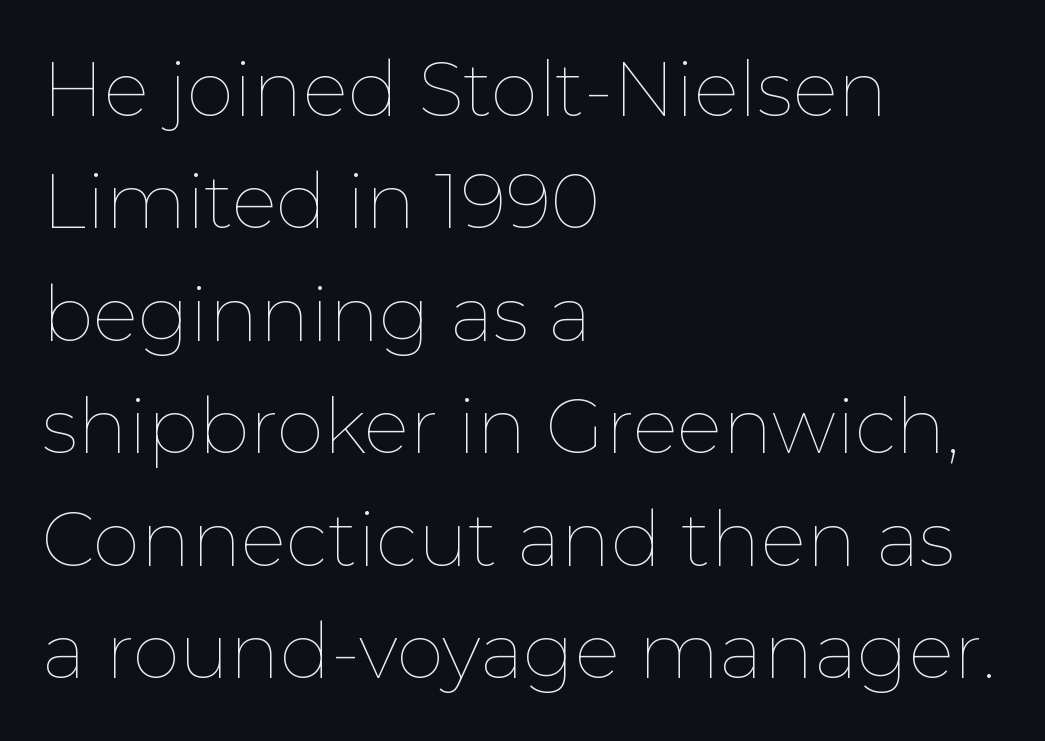
The type is set solid horizontally, with unmodified tracking. Vertical strokes here are truly vertical. Summary of vertical rhythm: regular, with standard interline spacing. Proportional: the letters do not fall into vertical columns. A bare baseline throughout the passage. Nothing heavy about these letters — not bold at all.
